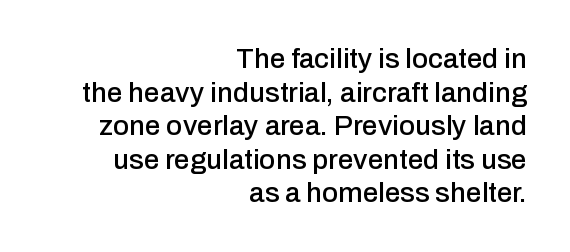
The type sits square on the baseline with zero lean. Spacing verdict: proportional, widths tailored to each character. Nobody touched the tracking dial on this one. Type style note: lacks serifs. Typeset ragged left — the right edge is the straight one.
